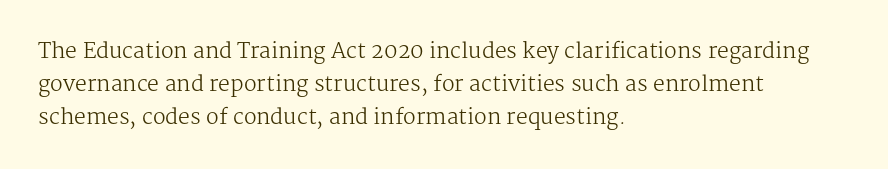
Q: Is the text bold? A: No.
Q: Is the text italic (slanted)? A: No, it is upright.
Q: Is the text underlined? A: No.
Q: How is the paragraph aligned? A: Left-aligned.
Q: Is the spacing between letters normal or unusually wide? A: Normal.
Q: Is the spacing between lines tight, normal or loose? A: Normal.
